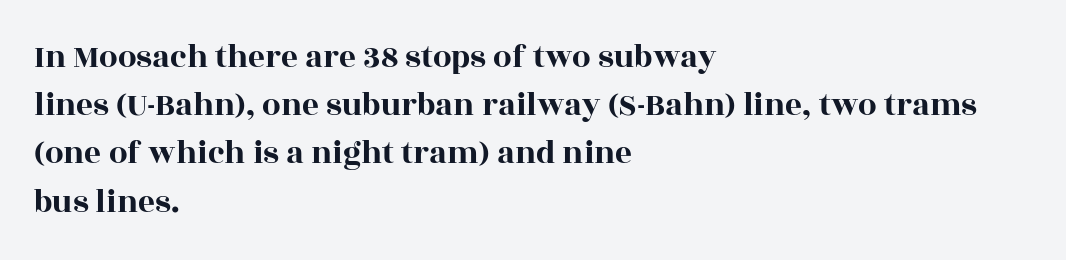
{"serif": "yes", "italic": "no", "width": "wide", "x_height": "large", "monospaced": "no", "underline": "no", "align": "left", "line_spacing": "normal", "line_spacing_ratio": 1.46, "letter_spacing": "normal", "letter_spacing_em": 0.0, "glyph_px": 33}
